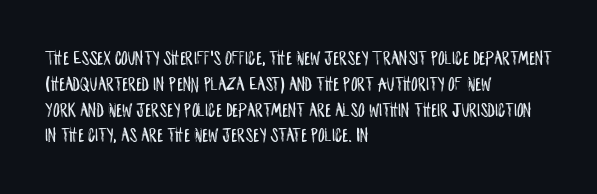
Q: Is the text italic (slanted)? A: No, it is upright.
Q: Is the text underlined? A: No.
Q: How is the paragraph aligned? A: Left-aligned.
Q: Is the spacing between letters normal or unusually wide? A: Normal.
